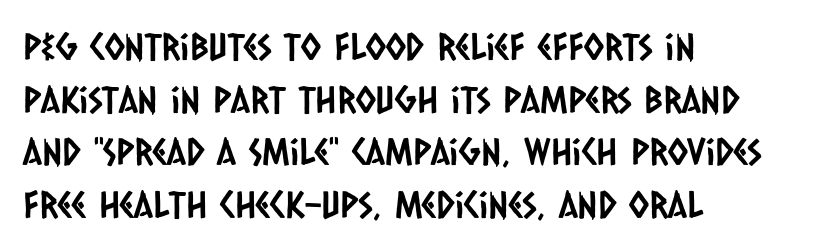
Q: Is the typeface a serif or a sans-serif typeface? A: Sans-serif.
Q: Is the text underlined? A: No.
Q: How is the paragraph aligned? A: Left-aligned.
Q: Is the spacing between letters normal or unusually wide? A: Normal.
Q: Is the spacing between lines tight, normal or loose? A: Normal.
Q: Width (condensed, normal, or wide)? A: Condensed.
Q: Stroke contrast? A: Low.
Q: x-height? A: Large.
Q: Monospaced? A: No.
